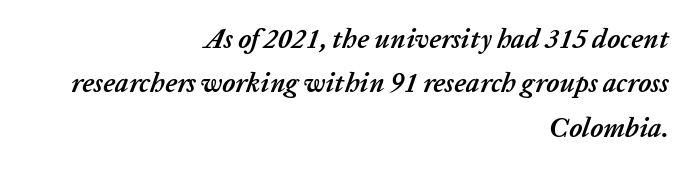
{"italic": "yes", "lean": "right", "slant_degrees": 20, "bold": "yes", "underline": "no", "align": "right", "line_spacing": "normal", "line_spacing_ratio": 1.64, "letter_spacing": "normal", "letter_spacing_em": 0.0, "glyph_px": 27}
